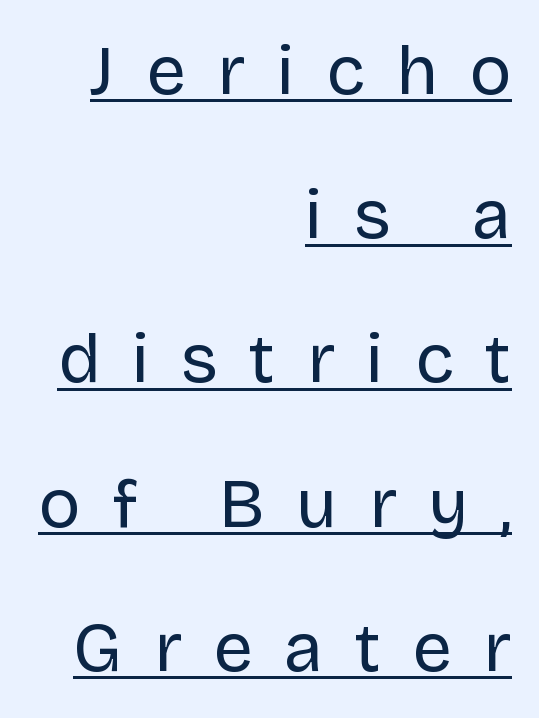
{"serif": "no", "italic": "no", "bold": "no", "weight": "regular", "width": "normal", "stroke_contrast": "low", "x_height": "large", "monospaced": "no", "underline": "yes", "align": "right", "line_spacing": "loose", "line_spacing_ratio": 2.06, "letter_spacing": "wide", "letter_spacing_em": 0.45, "glyph_px": 70}
